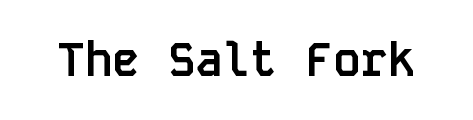
Just letters on the line, the space beneath them empty. Each word holds together tightly as a unit, with standard inter-letter gaps. These lines carry a lot of weight — the face is fully bold. The letters march in equal steps, a hallmark of fixed-pitch type. The rendering shows plain stroke endings on the letterforms — a sans-serif design.
